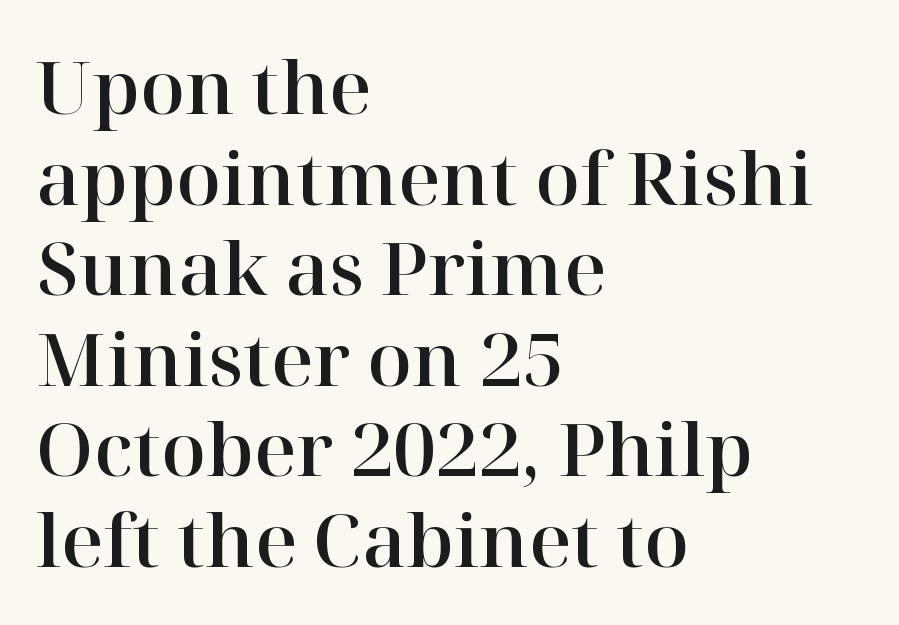
The image shows 73 px serif type, upright; set left-aligned, line spacing 1.24x, normal letter spacing, not underlined; high stroke contrast and a medium x-height.
